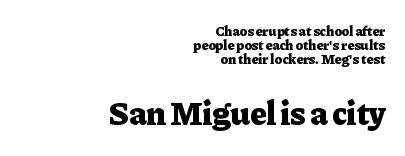
{"serif": "yes", "italic": "no", "bold": "yes", "weight": "heavy", "width": "normal", "stroke_contrast": "low", "x_height": "medium", "monospaced": "no", "underline": "no", "align": "right", "line_spacing": "tight", "line_spacing_ratio": 0.99, "letter_spacing": "normal", "letter_spacing_em": 0.0, "larger_block": "second", "size_ratio": 2.36, "glyph_px": 33}
